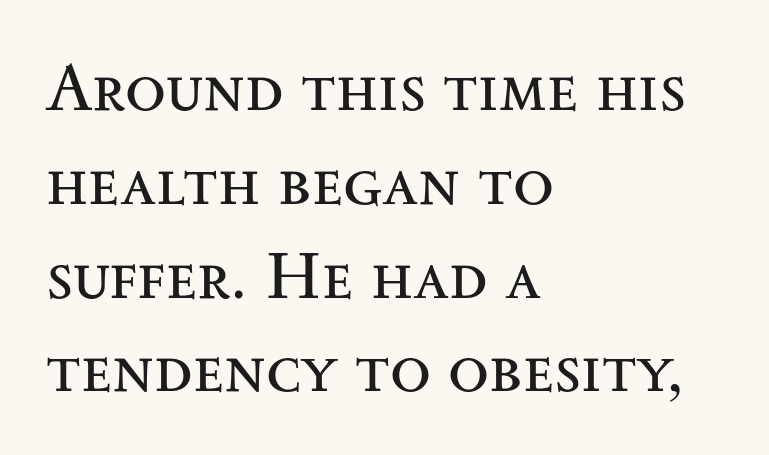
Q: Is the text bold? A: No.
Q: Is the text italic (slanted)? A: No, it is upright.
Q: Is the typeface a serif or a sans-serif typeface? A: Serif.
Q: Is the text underlined? A: No.
Q: How is the paragraph aligned? A: Left-aligned.
Q: Is the spacing between letters normal or unusually wide? A: Normal.
Q: Is the spacing between lines tight, normal or loose? A: Normal.
Q: Width (condensed, normal, or wide)? A: Wide.
Q: Stroke contrast? A: Medium.
Q: x-height? A: Small.
Q: Monospaced? A: No.
